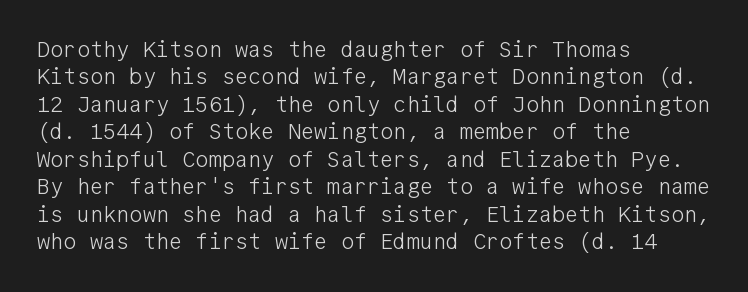
Q: Is the text bold? A: No.
Q: Is the text italic (slanted)? A: No, it is upright.
Q: Is the text underlined? A: No.
Q: How is the paragraph aligned? A: Left-aligned.
Q: Is the spacing between letters normal or unusually wide? A: Normal.
Q: Is the spacing between lines tight, normal or loose? A: Normal.
